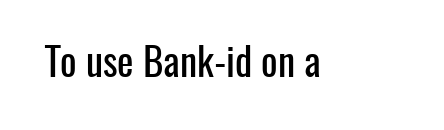
{"serif": "no", "italic": "no", "width": "condensed", "stroke_contrast": "low", "x_height": "medium", "monospaced": "no", "underline": "no", "letter_spacing": "normal", "letter_spacing_em": 0.0, "glyph_px": 39}
